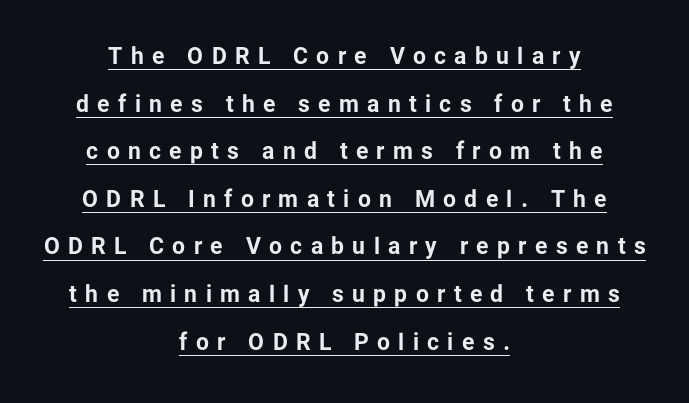
The image shows 23 px bold type, upright; set centered, loose line spacing (2.07x), unusually wide letter spacing (+0.36 em), underlined.
